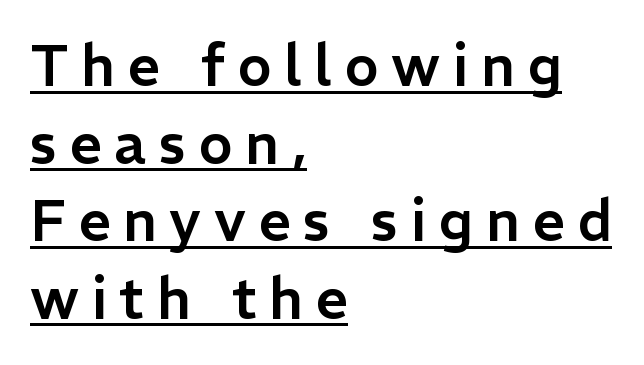
{"serif": "no", "italic": "no", "width": "normal", "stroke_contrast": "low", "x_height": "medium", "monospaced": "no", "underline": "yes", "align": "left", "line_spacing": "normal", "line_spacing_ratio": 1.36, "letter_spacing": "wide", "letter_spacing_em": 0.22, "glyph_px": 57}
